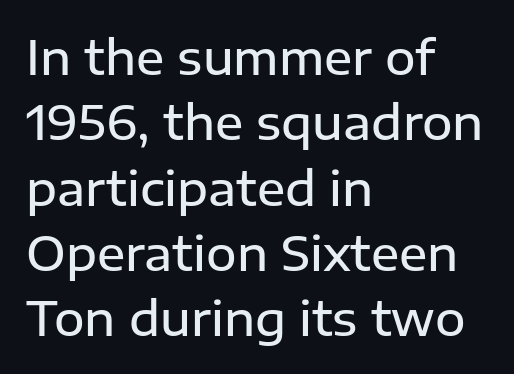
The image shows 47 px semibold sans-serif type, upright; set left-aligned, normal line spacing (1.39x), normal letter spacing, not underlined; low stroke contrast and a medium x-height.
